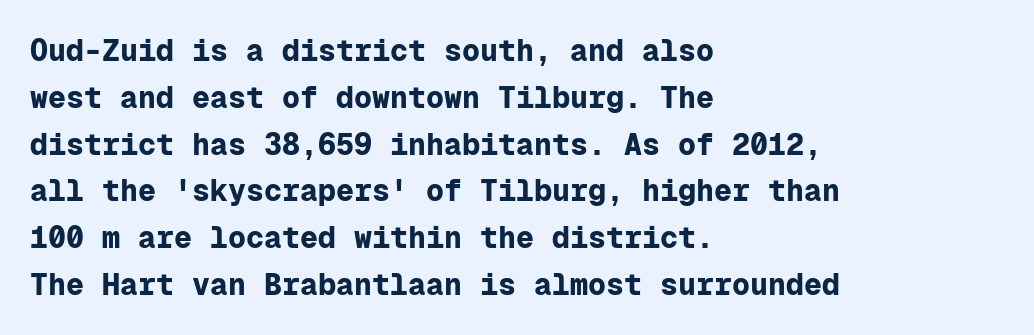
A typesetter would call this monospace, since all characters share one set width. As a designer I'd log this as weight 700, bold. Descenders hang freely into open space. The line texture is even and compact thanks to regular tracking.
